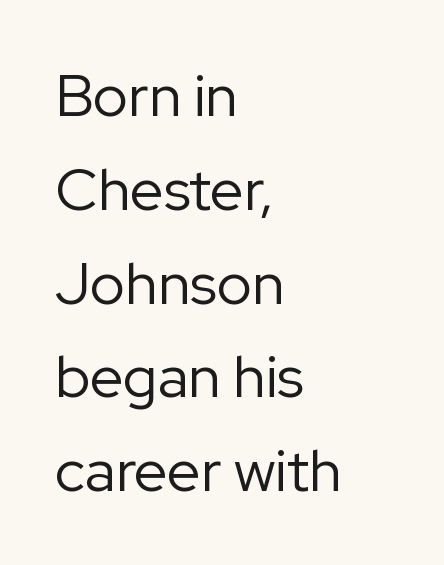
Q: Is the text bold? A: No.
Q: Is the text italic (slanted)? A: No, it is upright.
Q: Is the typeface a serif or a sans-serif typeface? A: Sans-serif.
Q: Is the text underlined? A: No.
Q: How is the paragraph aligned? A: Left-aligned.
Q: Is the spacing between letters normal or unusually wide? A: Normal.
Q: Is the spacing between lines tight, normal or loose? A: Normal.
Q: Width (condensed, normal, or wide)? A: Normal.
Q: Stroke contrast? A: Low.
Q: x-height? A: Medium.
Q: Monospaced? A: No.
